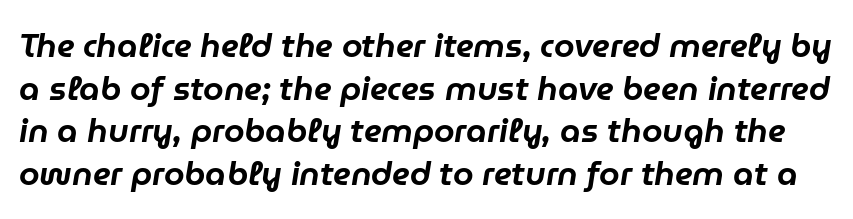
The text carries the slant typical of an italic or oblique font. In terms of leading, this rendering sits right in the middle. Inter-character spacing is left at the font's built-in metrics. The passage shown is typed in a proportional face where columns would drift. The string is rendered with underlining switched off.
